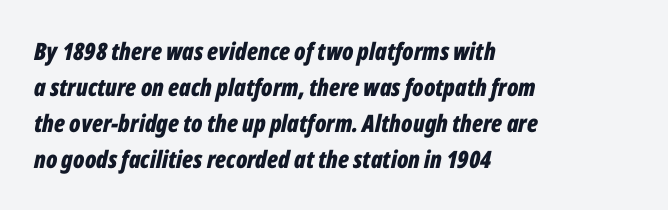
The zone under the glyphs is completely vacant. A full-strength bold gives these letters their thick strokes. Compared with ordinary roman type, these characters are visibly tilted. Compared with typical paragraphs, the rows here are spaced about the same. All the whitespace from short lines collects on the right. Spacing between characters is what you'd get straight out of the box.
